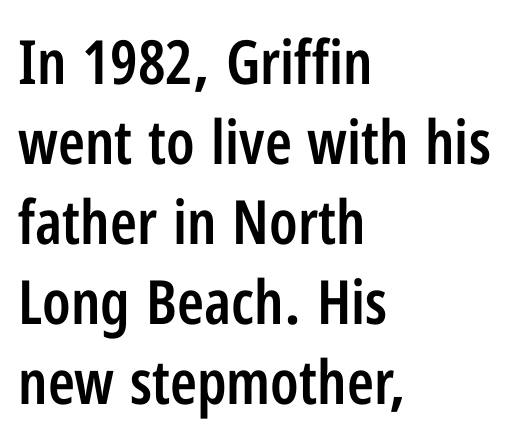
Designer's note — italics off, roman on. This sample uses plain, unmodified letter spacing. Unmarked baselines from the first word to the last. Is this a fixed-width face? No — the glyphs have proportional, varying widths. Alignment: flush left.
